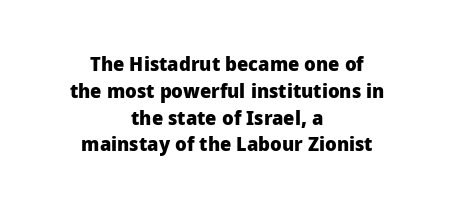
{"italic": "no", "bold": "yes", "underline": "no", "align": "center", "line_spacing": "normal", "line_spacing_ratio": 1.34, "letter_spacing": "normal", "letter_spacing_em": 0.0, "glyph_px": 20}
